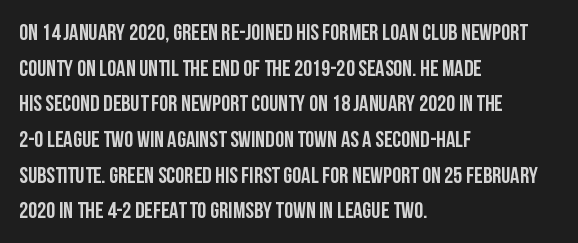
Q: Is the text italic (slanted)? A: No, it is upright.
Q: Is the text underlined? A: No.
Q: How is the paragraph aligned? A: Left-aligned.
Q: Is the spacing between letters normal or unusually wide? A: Normal.
Q: Is the spacing between lines tight, normal or loose? A: Normal.
